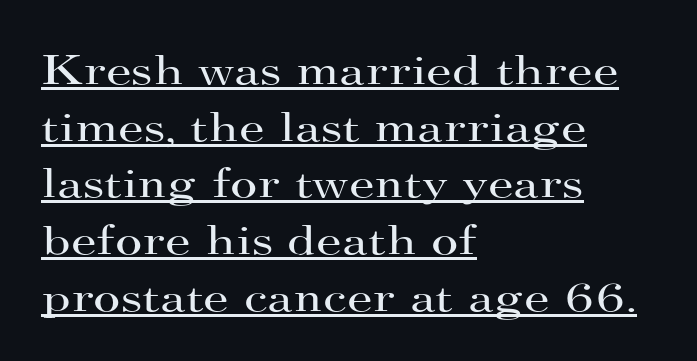
This is roman type, the default non-slanted kind. Notice how a bar underscores the lettering throughout. The block of text has a typical density, with ordinary space between rows. A serif font was chosen for this passage.
